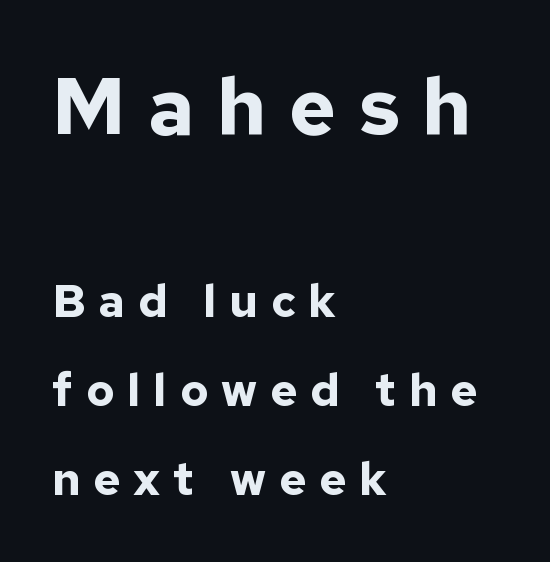
Q: Is the text bold? A: Yes.
Q: Is the text italic (slanted)? A: No, it is upright.
Q: Is the typeface a serif or a sans-serif typeface? A: Sans-serif.
Q: Is the text underlined? A: No.
Q: How is the paragraph aligned? A: Left-aligned.
Q: Is the spacing between letters normal or unusually wide? A: Unusually wide.
Q: Is the spacing between lines tight, normal or loose? A: Loose.
Q: Which block of text is set in a larger size, the first (top) or the second (bottom)? A: The first (top) one.
Q: Width (condensed, normal, or wide)? A: Normal.
Q: Stroke contrast? A: Low.
Q: x-height? A: Medium.
Q: Monospaced? A: No.
